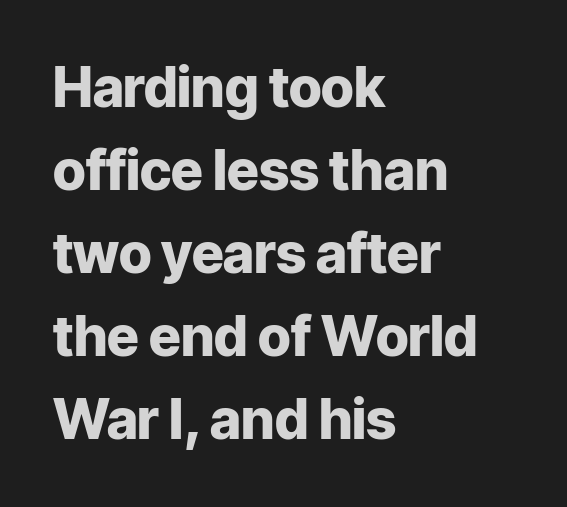
Q: Is the text bold? A: Yes.
Q: Is the text italic (slanted)? A: No, it is upright.
Q: Is the typeface a serif or a sans-serif typeface? A: Sans-serif.
Q: Is the text underlined? A: No.
Q: How is the paragraph aligned? A: Left-aligned.
Q: Is the spacing between letters normal or unusually wide? A: Normal.
Q: Is the spacing between lines tight, normal or loose? A: Normal.
Q: Width (condensed, normal, or wide)? A: Normal.
Q: Stroke contrast? A: Low.
Q: x-height? A: Medium.
Q: Monospaced? A: No.
